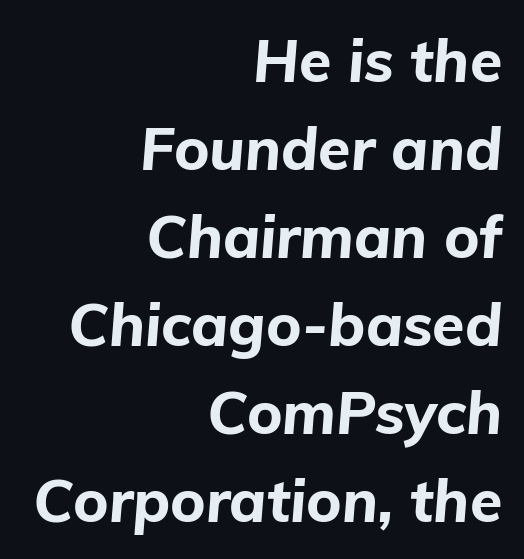
{"italic": "yes", "lean": "right", "slant_degrees": 5, "bold": "yes", "weight": "bold", "width": "normal", "stroke_contrast": "low", "x_height": "medium", "monospaced": "no", "underline": "no", "align": "right", "line_spacing": "normal", "line_spacing_ratio": 1.49, "letter_spacing": "normal", "letter_spacing_em": 0.0, "glyph_px": 59}
